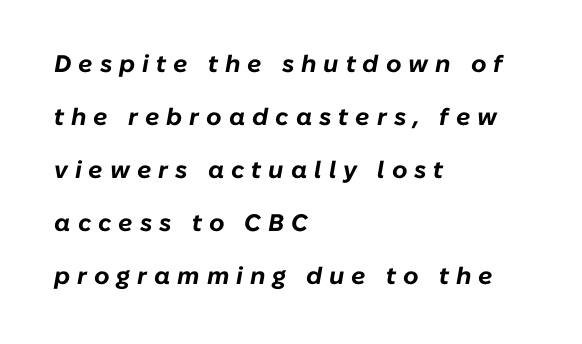
{"italic": "yes", "lean": "right", "slant_degrees": 10, "bold": "yes", "underline": "no", "align": "left", "line_spacing": "loose", "line_spacing_ratio": 2.21, "letter_spacing": "wide", "letter_spacing_em": 0.29, "glyph_px": 24}
